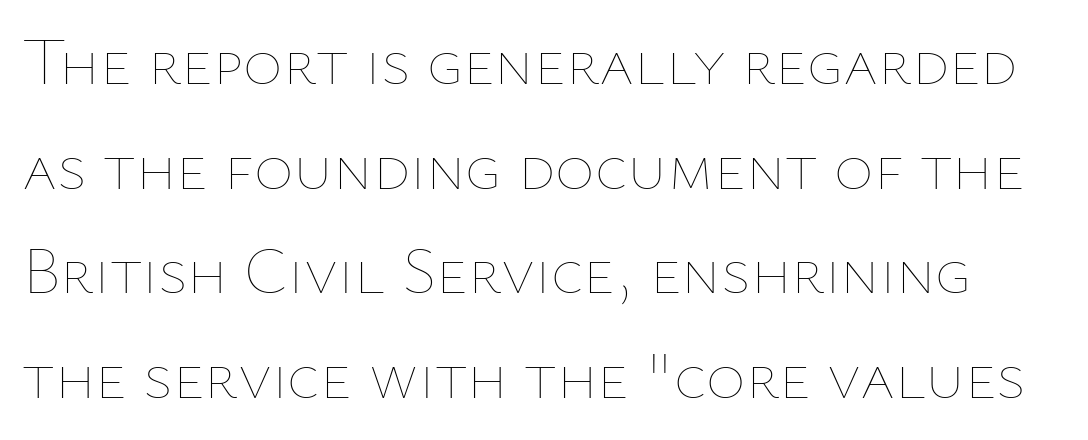
The tracking reads as untouched default to a designer's eye. Bare-footed words on every line. Looks like regular typesetting: each glyph gets only the width it needs. The specimen reads as upright at a glance.
